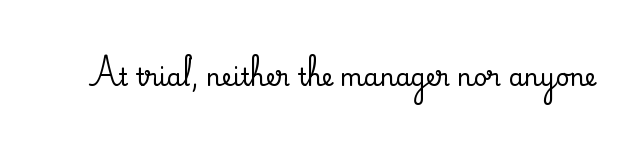
Observe the ordinary spacing: letters are neighbours, not strangers. Underline: absent. Rendered with straight, roman letterforms.
